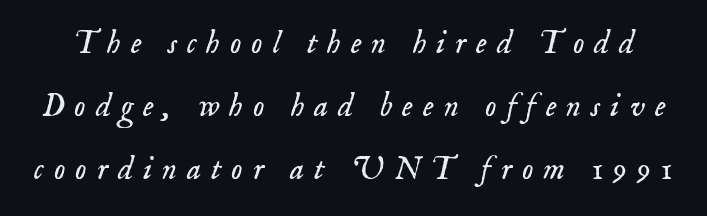
Q: Is the text bold? A: No.
Q: Is the text italic (slanted)? A: Yes, it leans right by about 18 degrees.
Q: Is the typeface a serif or a sans-serif typeface? A: Serif.
Q: Is the text underlined? A: No.
Q: Is the spacing between letters normal or unusually wide? A: Unusually wide.
Q: Is the spacing between lines tight, normal or loose? A: Loose.
Q: Width (condensed, normal, or wide)? A: Normal.
Q: Stroke contrast? A: Low.
Q: x-height? A: Small.
Q: Monospaced? A: No.
